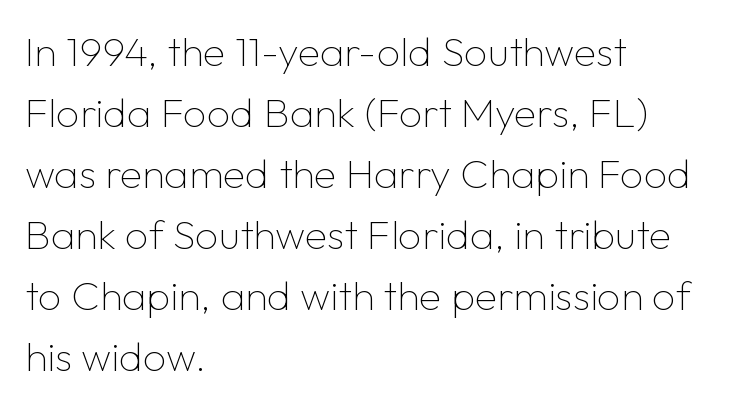
Anything drawn beneath the words? Only blank space. Compared with a typical body face, this is equally light or lighter still. Horizontally, the lines are justified to the leading edge only. If you measured baseline to baseline, you'd find a middling distance. The axis of the letterforms is exactly vertical.
